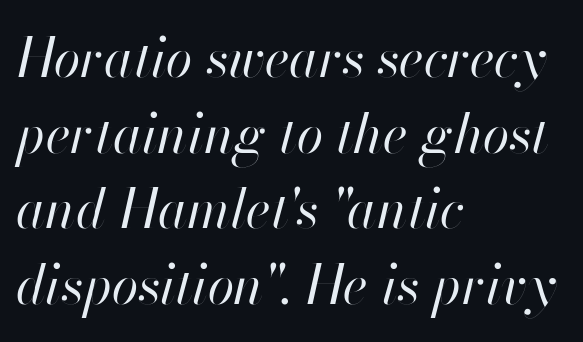
The image shows 54 px regular-weight type, italic (leaning right); set left-aligned, normal line spacing (1.4x), normal letter spacing, not underlined; high stroke contrast and a small x-height.
